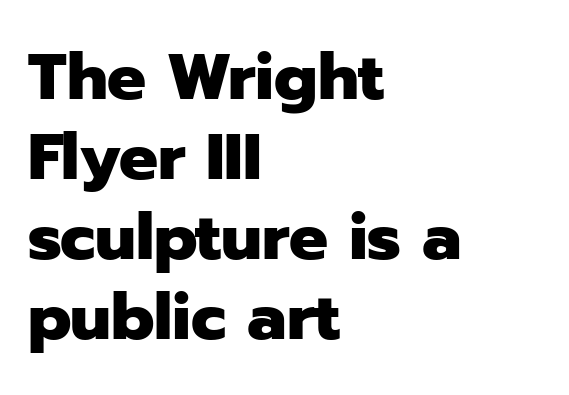
The image shows 65 px heavy sans-serif type, upright; set left-aligned, line spacing 1.23x, normal letter spacing, not underlined; low stroke contrast and a medium x-height.
